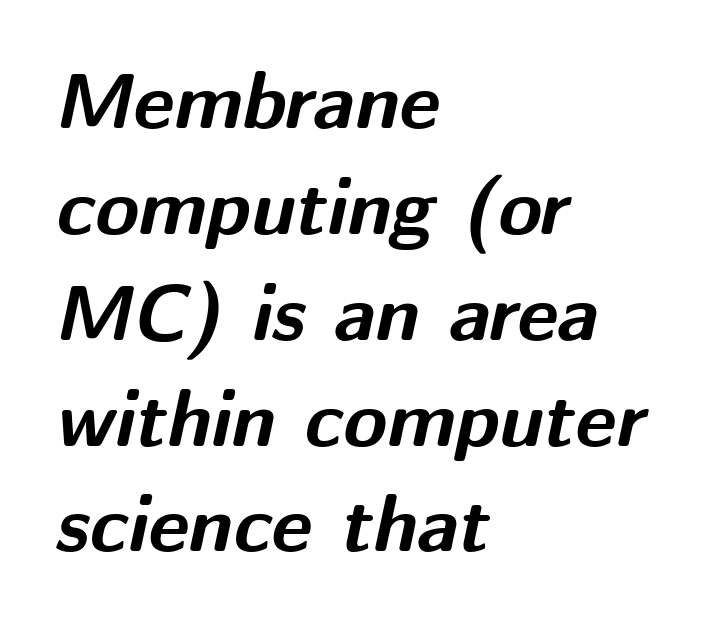
Note the varied advance widths — an 'i' is clearly narrower than an 'm'. The text carries the slant typical of an italic or oblique font. Letter spacing: default. Is the type bold? Yes — the strokes are clearly thick and heavy. The passage shown is not underscored anywhere.
